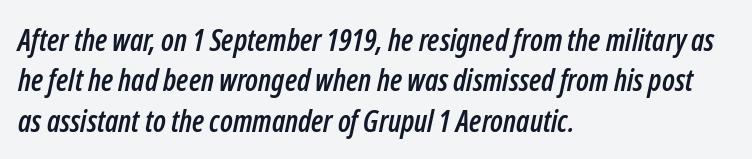
{"italic": "yes", "lean": "right", "slant_degrees": 12, "width": "condensed", "stroke_contrast": "low", "x_height": "medium", "monospaced": "no", "underline": "no", "align": "left", "line_spacing": "normal", "line_spacing_ratio": 1.35, "letter_spacing": "normal", "letter_spacing_em": 0.0, "glyph_px": 30}
